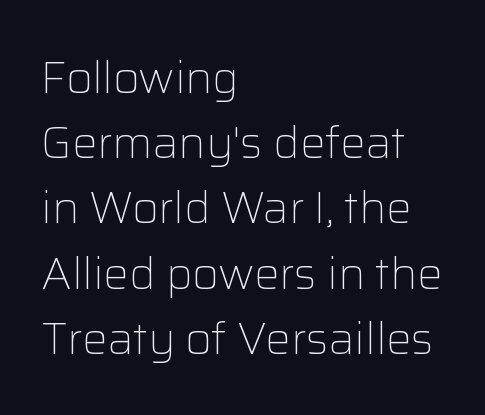
{"serif": "no", "italic": "no", "bold": "no", "weight": "light", "width": "normal", "stroke_contrast": "low", "x_height": "medium", "monospaced": "no", "underline": "no", "align": "left", "line_spacing": "normal", "line_spacing_ratio": 1.45, "letter_spacing": "normal", "letter_spacing_em": 0.0, "glyph_px": 45}
